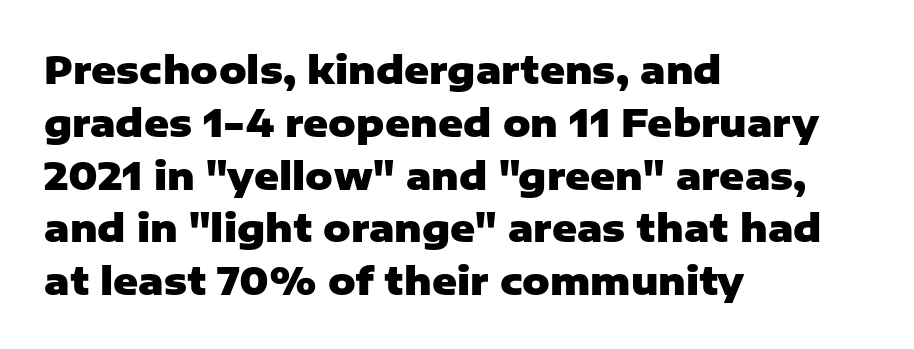
The image shows 38 px heavy sans-serif type, upright; set left-aligned, normal line spacing (1.39x), normal letter spacing, not underlined; low stroke contrast and a medium x-height.
